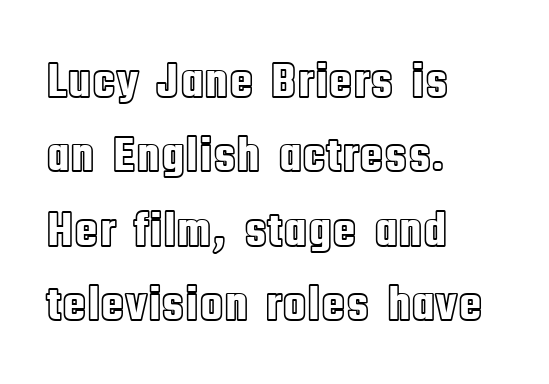
Q: Is the text italic (slanted)? A: No, it is upright.
Q: Is the text underlined? A: No.
Q: How is the paragraph aligned? A: Left-aligned.
Q: Is the spacing between letters normal or unusually wide? A: Normal.
Q: Is the spacing between lines tight, normal or loose? A: Normal.
Q: Width (condensed, normal, or wide)? A: Condensed.
Q: x-height? A: Large.
Q: Monospaced? A: No.
